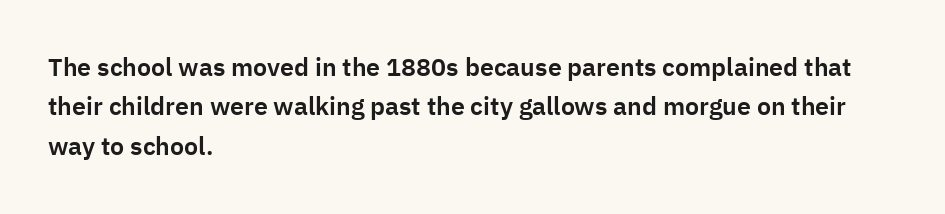
The image shows 25 px text type, upright; set left-aligned, normal line spacing (1.58x), normal letter spacing, not underlined.
